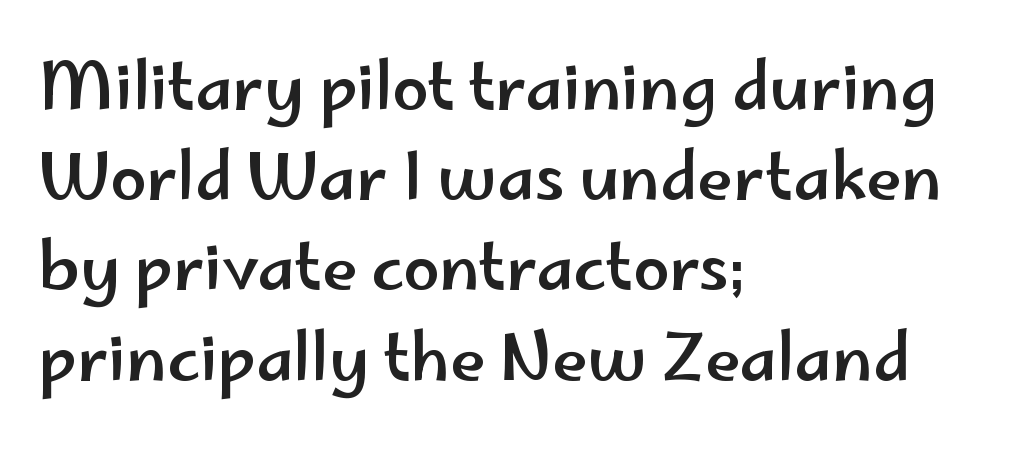
The image shows 64 px wide sans-serif type, upright; set left-aligned, normal line spacing (1.41x), normal letter spacing, not underlined; low stroke contrast and a small x-height.
